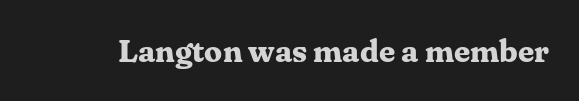
The image shows 32 px bold serif type, upright; set normal letter spacing, not underlined; medium stroke contrast and a medium x-height.
